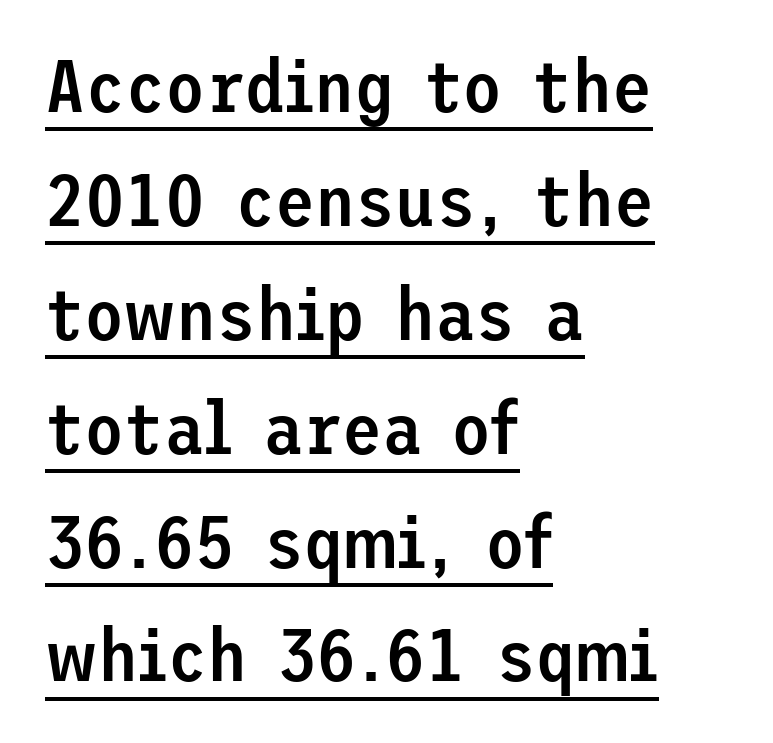
{"serif": "no", "italic": "no", "bold": "semi", "weight": "semibold", "width": "normal", "stroke_contrast": "low", "x_height": "medium", "underline": "yes", "align": "left", "line_spacing": "normal", "line_spacing_ratio": 1.56, "letter_spacing": "normal", "letter_spacing_em": 0.0, "glyph_px": 73}
